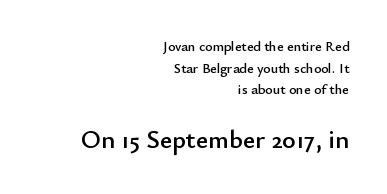
{"italic": "no", "underline": "no", "align": "right", "line_spacing": "normal", "line_spacing_ratio": 1.55, "letter_spacing": "normal", "letter_spacing_em": 0.0, "larger_block": "second", "size_ratio": 1.86, "glyph_px": 26}
